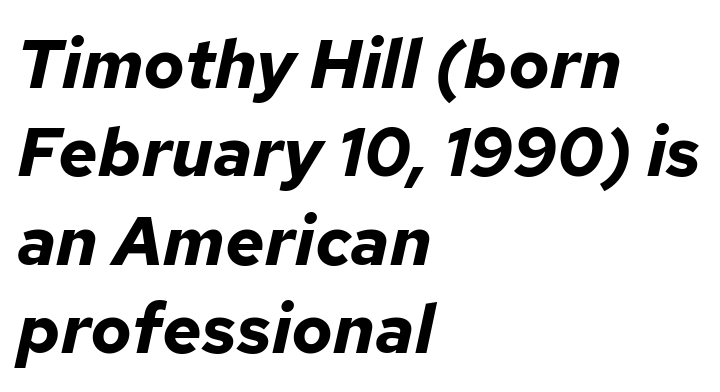
The image shows 69 px bold type, italic (leaning right); set left-aligned, normal line spacing (1.28x), normal letter spacing, not underlined; low stroke contrast and a medium x-height.
